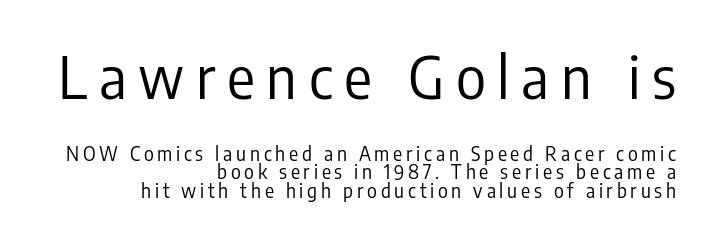
The image shows 58 px regular-weight, condensed sans-serif type, upright; set right-aligned, tight line spacing (0.96x), unusually wide letter spacing (+0.2 em), not underlined; the first (top) block is 3.05x larger; low stroke contrast and a medium x-height.
